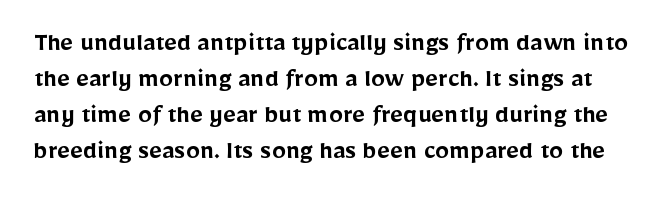
{"serif": "no", "italic": "no", "bold": "semi", "weight": "semibold", "width": "normal", "stroke_contrast": "low", "x_height": "medium", "monospaced": "no", "underline": "no", "line_spacing": "normal", "line_spacing_ratio": 1.29, "letter_spacing": "normal", "letter_spacing_em": 0.0, "glyph_px": 28}
